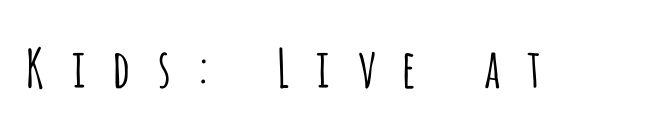
{"serif": "no", "italic": "no", "bold": "no", "weight": "light", "width": "condensed", "stroke_contrast": "low", "x_height": "large", "monospaced": "no", "underline": "no", "letter_spacing": "wide", "letter_spacing_em": 0.43, "glyph_px": 53}
